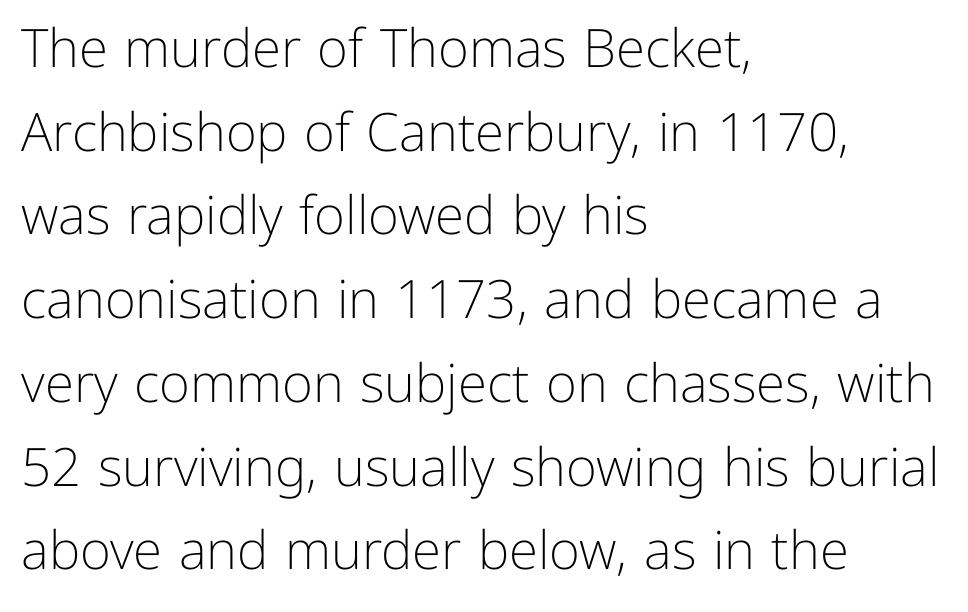
{"serif": "no", "italic": "no", "bold": "no", "weight": "light", "width": "normal", "stroke_contrast": "low", "x_height": "medium", "monospaced": "no", "underline": "no", "align": "left", "line_spacing": "normal", "line_spacing_ratio": 1.58, "letter_spacing": "normal", "letter_spacing_em": 0.0, "glyph_px": 53}
